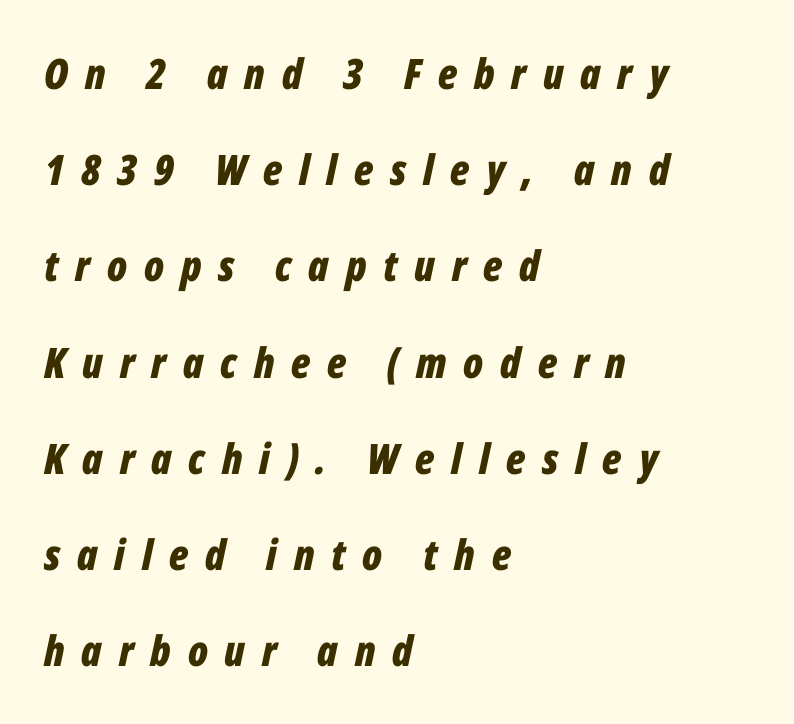
{"italic": "yes", "lean": "right", "slant_degrees": 12, "bold": "yes", "weight": "bold", "width": "condensed", "stroke_contrast": "low", "x_height": "medium", "monospaced": "no", "underline": "no", "align": "left", "line_spacing": "loose", "line_spacing_ratio": 2.29, "letter_spacing": "wide", "letter_spacing_em": 0.4, "glyph_px": 42}
